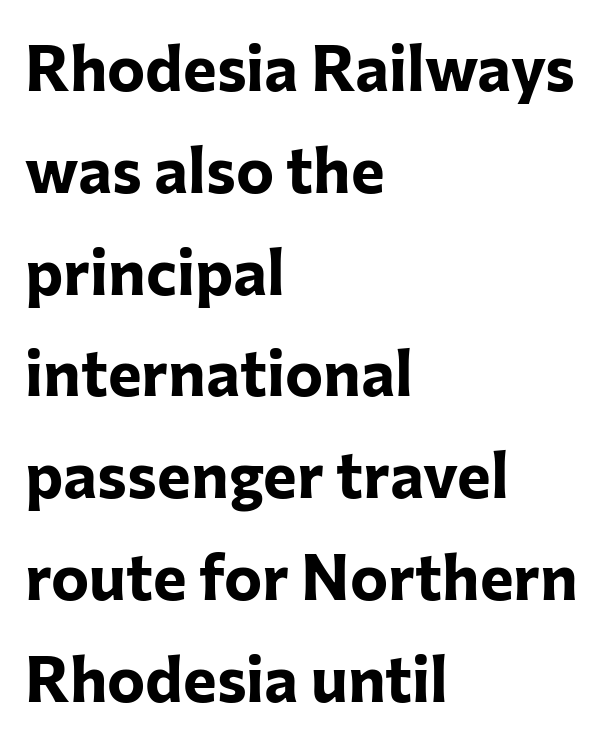
The image shows 64 px bold sans-serif type, upright; set left-aligned, normal line spacing (1.59x), normal letter spacing, not underlined; low stroke contrast and a medium x-height.
